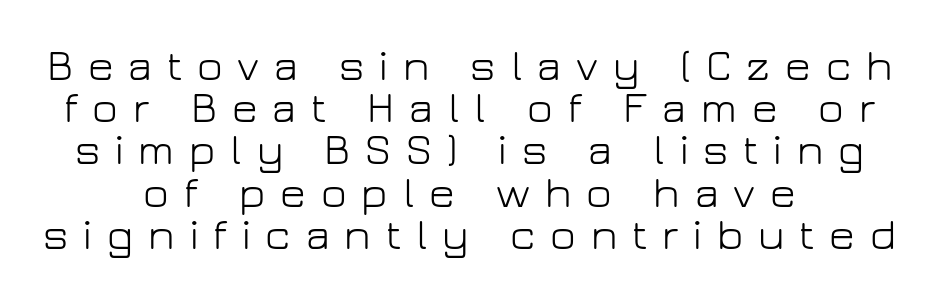
Regarding leading, the lines here are crowded together. A quiet, ordinary-to-light weight characterises the typeface. Alignment: centered. Varying glyph widths throughout — classic text-font behaviour. If you drew a line through each stem, it would be perfectly vertical. No feet cap the strokes, marking this as sans-serif type.
